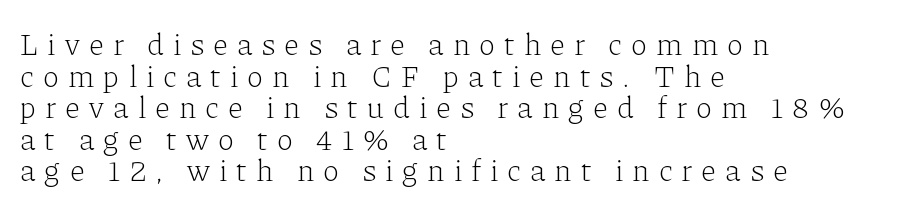
Every row of glyphs begins at an identical x-position on the left. The passage shown stacks its lines with hardly any gap. Spacing verdict: proportional, widths tailored to each character. The typeface chosen for these lines features serifs.
